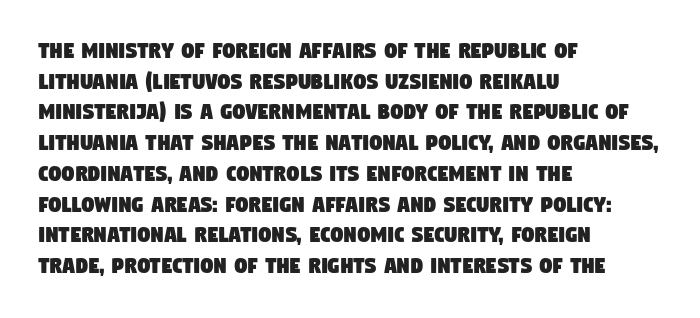
Q: Is the text underlined? A: No.
Q: How is the paragraph aligned? A: Left-aligned.
Q: Is the spacing between letters normal or unusually wide? A: Normal.
